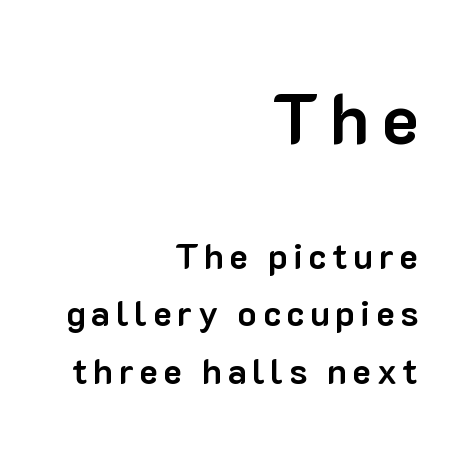
Q: Is the text bold? A: Yes.
Q: Is the text italic (slanted)? A: No, it is upright.
Q: Is the typeface a serif or a sans-serif typeface? A: Sans-serif.
Q: Is the text underlined? A: No.
Q: How is the paragraph aligned? A: Right-aligned.
Q: Is the spacing between lines tight, normal or loose? A: Normal.
Q: Which block of text is set in a larger size, the first (top) or the second (bottom)? A: The first (top) one.
Q: Width (condensed, normal, or wide)? A: Normal.
Q: Stroke contrast? A: Low.
Q: x-height? A: Medium.
Q: Monospaced? A: No.
